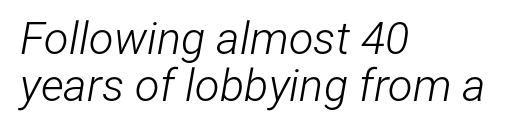
The image shows 45 px light, condensed type, italic (leaning right); set left-aligned, tight line spacing (1.05x), normal letter spacing, not underlined; low stroke contrast and a medium x-height.
